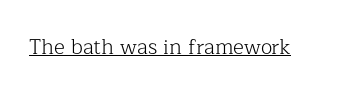
Italic: no, the glyphs are upright roman. You can see a thin bar hugging the bottom of the glyphs. Nothing heavy about these letters — not bold at all. Look at the tracking — it's just the regular setting, nothing added.
